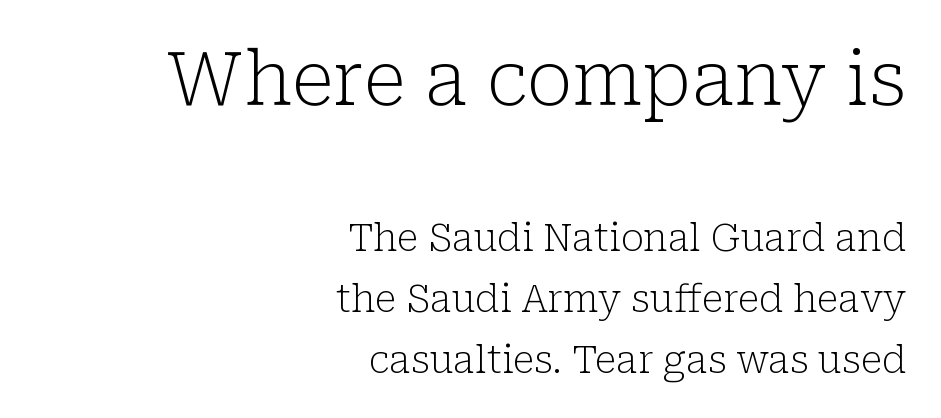
The image shows 75 px light serif type, upright; set right-aligned, normal line spacing (1.6x), normal letter spacing, not underlined; the first (top) block is 1.97x larger; low stroke contrast and a medium x-height.
